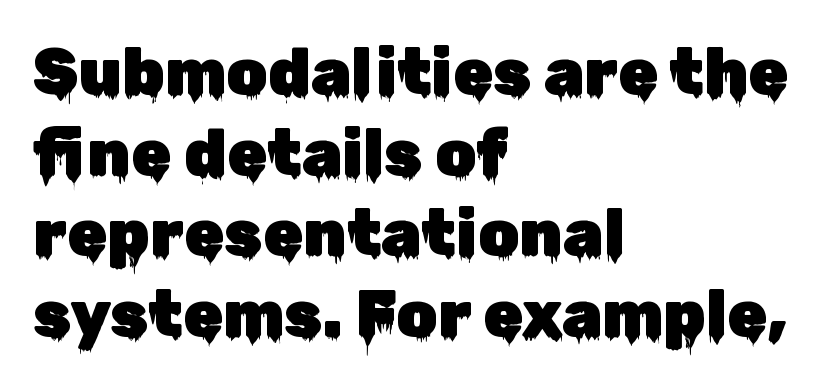
Q: Is the text italic (slanted)? A: No, it is upright.
Q: Is the typeface a serif or a sans-serif typeface? A: Sans-serif.
Q: Is the text underlined? A: No.
Q: How is the paragraph aligned? A: Left-aligned.
Q: Is the spacing between letters normal or unusually wide? A: Normal.
Q: Width (condensed, normal, or wide)? A: Normal.
Q: Stroke contrast? A: Low.
Q: x-height? A: Medium.
Q: Monospaced? A: No.
